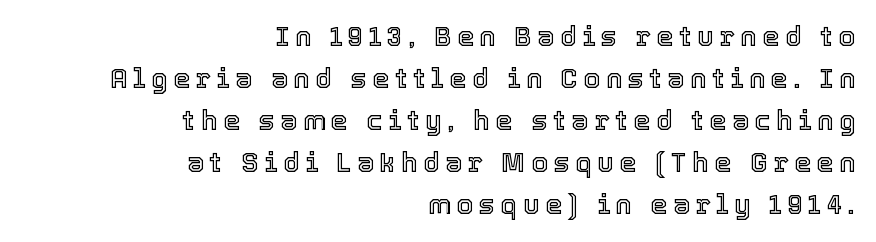
The image shows 27 px text type, upright; set right-aligned, normal line spacing (1.56x), unusually wide letter spacing (+0.21 em), not underlined.
